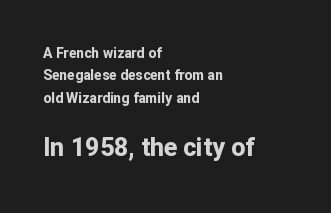
The image shows 25 px bold type, upright; set left-aligned, normal line spacing (1.59x), normal letter spacing, not underlined; the second (bottom) block is 1.79x larger.
